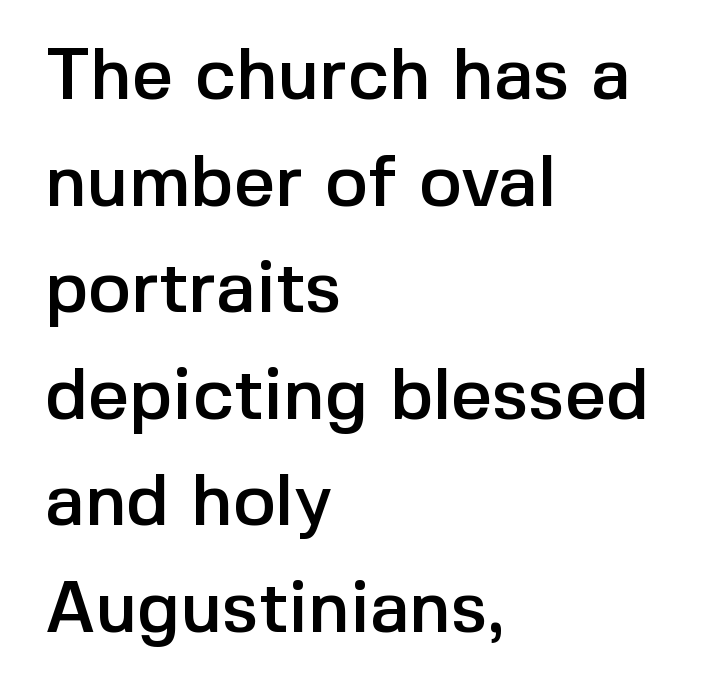
The image shows 72 px sans-serif type, upright; set left-aligned, normal line spacing (1.48x), normal letter spacing, not underlined; a medium x-height.
